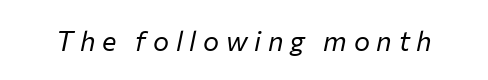
{"italic": "yes", "lean": "right", "slant_degrees": 12, "bold": "no", "underline": "no", "letter_spacing": "wide", "letter_spacing_em": 0.25, "glyph_px": 27}
